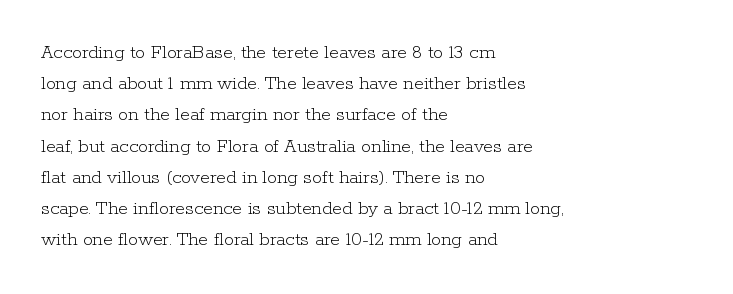
Between one letter and the next there's only the usual sliver of space. Letters rest on an invisible, unmarked baseline. Does the copy run flush right? No — it runs flush left. Nothing heavy about these letters — not bold at all.
